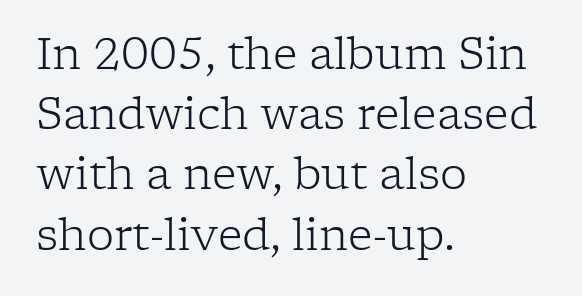
{"serif": "yes", "italic": "no", "bold": "no", "weight": "light", "width": "normal", "stroke_contrast": "low", "x_height": "medium", "monospaced": "no", "underline": "no", "align": "left", "line_spacing": "normal", "line_spacing_ratio": 1.4, "letter_spacing": "normal", "letter_spacing_em": 0.0, "glyph_px": 43}
